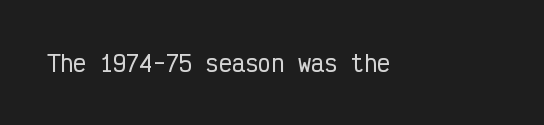
Q: Is the text italic (slanted)? A: No, it is upright.
Q: Is the text underlined? A: No.
Q: Is the spacing between letters normal or unusually wide? A: Normal.
